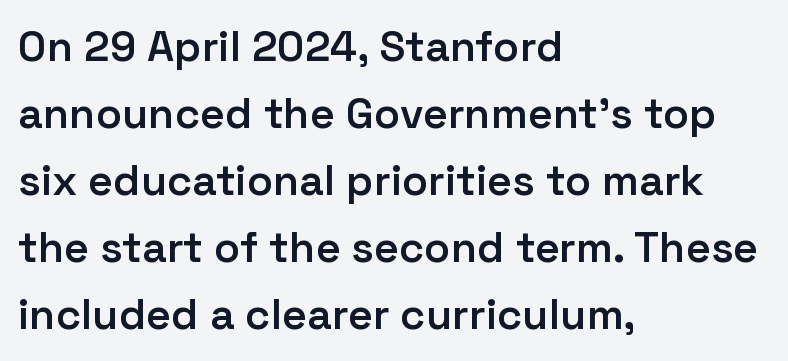
Q: Is the text bold? A: Semi-bold.
Q: Is the text italic (slanted)? A: No, it is upright.
Q: Is the typeface a serif or a sans-serif typeface? A: Sans-serif.
Q: Is the text underlined? A: No.
Q: How is the paragraph aligned? A: Left-aligned.
Q: Is the spacing between letters normal or unusually wide? A: Normal.
Q: Is the spacing between lines tight, normal or loose? A: Normal.
Q: Width (condensed, normal, or wide)? A: Normal.
Q: Stroke contrast? A: Low.
Q: x-height? A: Medium.
Q: Monospaced? A: No.
